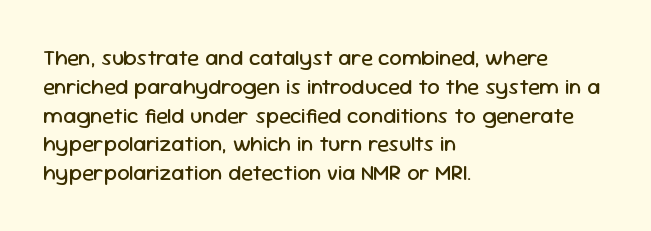
Q: Is the text bold? A: No.
Q: Is the text italic (slanted)? A: No, it is upright.
Q: Is the text underlined? A: No.
Q: How is the paragraph aligned? A: Left-aligned.
Q: Is the spacing between letters normal or unusually wide? A: Normal.
Q: Is the spacing between lines tight, normal or loose? A: Normal.
